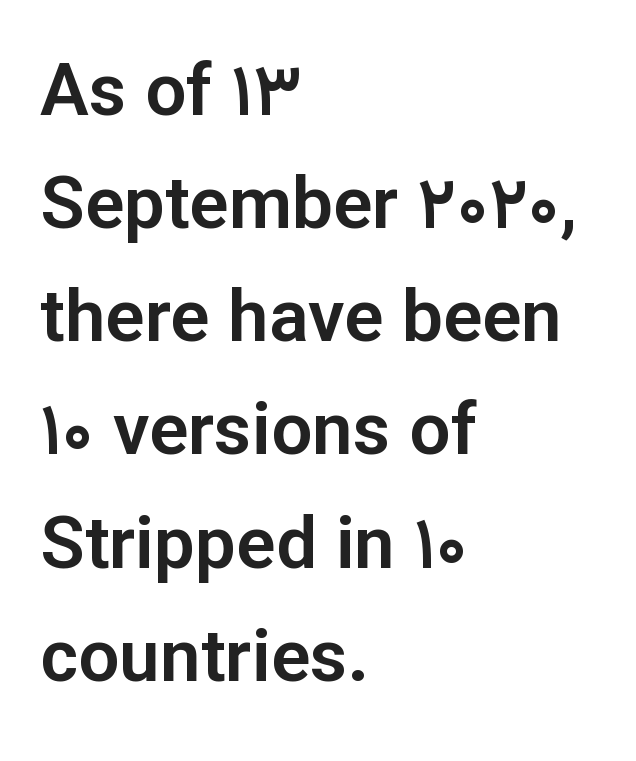
Q: Is the text italic (slanted)? A: No, it is upright.
Q: Is the typeface a serif or a sans-serif typeface? A: Sans-serif.
Q: Is the text underlined? A: No.
Q: How is the paragraph aligned? A: Left-aligned.
Q: Is the spacing between letters normal or unusually wide? A: Normal.
Q: Is the spacing between lines tight, normal or loose? A: Normal.
Q: Width (condensed, normal, or wide)? A: Normal.
Q: Stroke contrast? A: Low.
Q: x-height? A: Medium.
Q: Monospaced? A: No.
